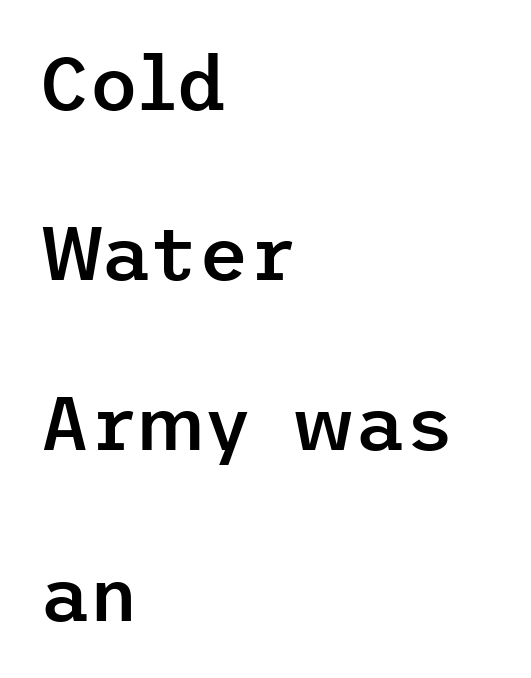
Q: Is the text bold? A: Semi-bold.
Q: Is the text italic (slanted)? A: No, it is upright.
Q: Is the typeface a serif or a sans-serif typeface? A: Sans-serif.
Q: Is the text underlined? A: No.
Q: How is the paragraph aligned? A: Left-aligned.
Q: Is the spacing between letters normal or unusually wide? A: Normal.
Q: Is the spacing between lines tight, normal or loose? A: Loose.
Q: Width (condensed, normal, or wide)? A: Normal.
Q: Stroke contrast? A: Low.
Q: x-height? A: Medium.
